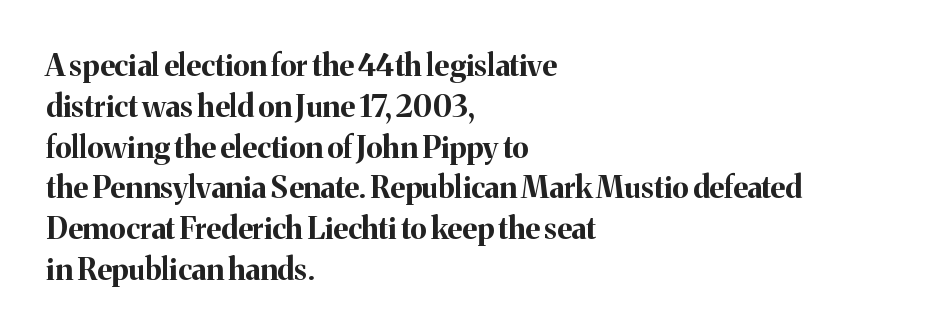
Q: Is the text bold? A: Yes.
Q: Is the text italic (slanted)? A: No, it is upright.
Q: Is the typeface a serif or a sans-serif typeface? A: Serif.
Q: Is the text underlined? A: No.
Q: How is the paragraph aligned? A: Left-aligned.
Q: Is the spacing between letters normal or unusually wide? A: Normal.
Q: Is the spacing between lines tight, normal or loose? A: Normal.
Q: Width (condensed, normal, or wide)? A: Normal.
Q: Stroke contrast? A: Medium.
Q: x-height? A: Medium.
Q: Monospaced? A: No.
